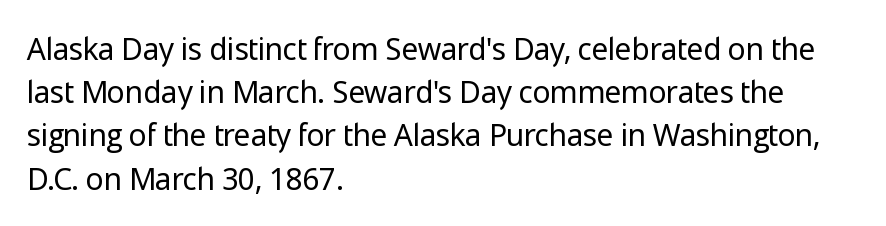
Q: Is the text bold? A: No.
Q: Is the text italic (slanted)? A: No, it is upright.
Q: Is the typeface a serif or a sans-serif typeface? A: Sans-serif.
Q: Is the text underlined? A: No.
Q: How is the paragraph aligned? A: Left-aligned.
Q: Is the spacing between letters normal or unusually wide? A: Normal.
Q: Is the spacing between lines tight, normal or loose? A: Normal.
Q: Width (condensed, normal, or wide)? A: Normal.
Q: Stroke contrast? A: Low.
Q: x-height? A: Medium.
Q: Monospaced? A: No.
